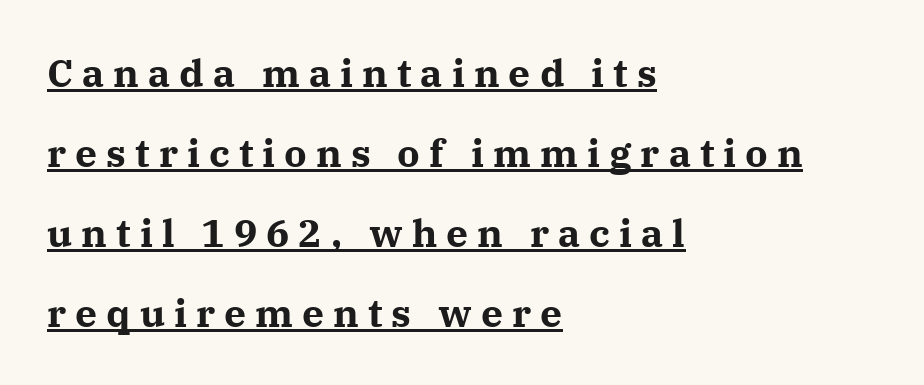
Q: Is the text bold? A: Yes.
Q: Is the text italic (slanted)? A: No, it is upright.
Q: Is the typeface a serif or a sans-serif typeface? A: Serif.
Q: Is the text underlined? A: Yes.
Q: How is the paragraph aligned? A: Left-aligned.
Q: Is the spacing between letters normal or unusually wide? A: Unusually wide.
Q: Is the spacing between lines tight, normal or loose? A: Loose.
Q: Width (condensed, normal, or wide)? A: Normal.
Q: Stroke contrast? A: Medium.
Q: x-height? A: Medium.
Q: Monospaced? A: No.
